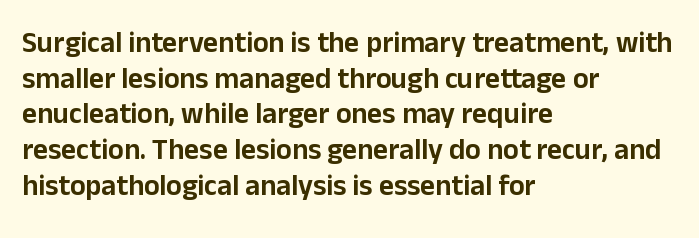
Leftover space on each line is placed entirely after the last word. A sans-serif font was chosen for this passage. Plain, unruled lines of type. The rendering uses natural spacing where letterforms have individual widths. This is the regular roman posture of the typeface.
